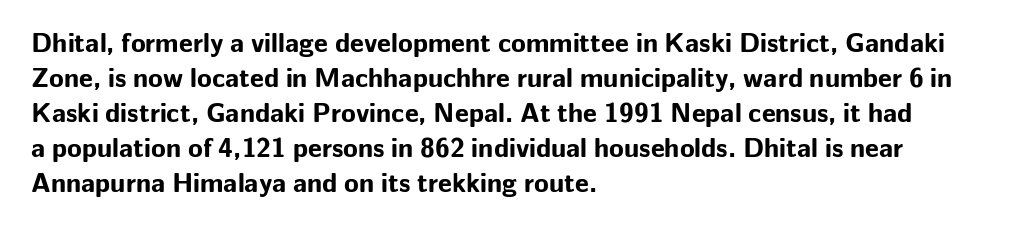
{"italic": "no", "bold": "yes", "underline": "no", "align": "left", "line_spacing": "normal", "line_spacing_ratio": 1.3, "letter_spacing": "normal", "letter_spacing_em": 0.0, "glyph_px": 27}
